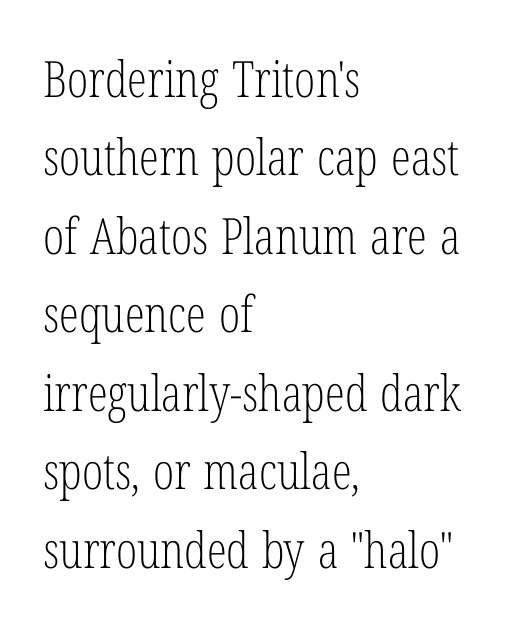
{"serif": "yes", "italic": "no", "bold": "no", "weight": "light", "width": "condensed", "stroke_contrast": "low", "x_height": "medium", "monospaced": "no", "underline": "no", "align": "left", "line_spacing": "normal", "line_spacing_ratio": 1.57, "letter_spacing": "normal", "letter_spacing_em": 0.0, "glyph_px": 50}
